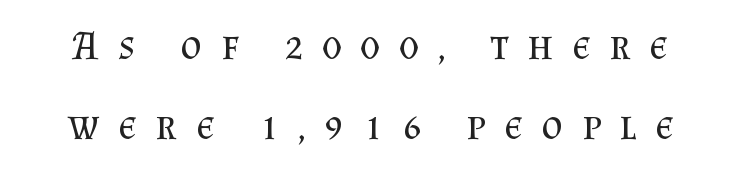
Do the characters align in a grid? No, the font is proportional. Is there any slant? The stems are plumb. The passage shown is not bold in any degree. The rendering inserts visible extra space after every character.
